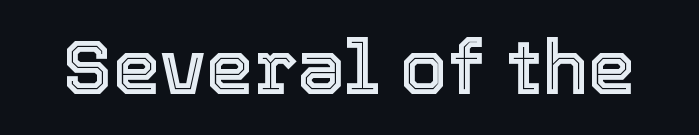
Q: Is the text italic (slanted)? A: No, it is upright.
Q: Is the text underlined? A: No.
Q: Is the spacing between letters normal or unusually wide? A: Normal.
Q: Width (condensed, normal, or wide)? A: Normal.
Q: x-height? A: Medium.
Q: Monospaced? A: No.
